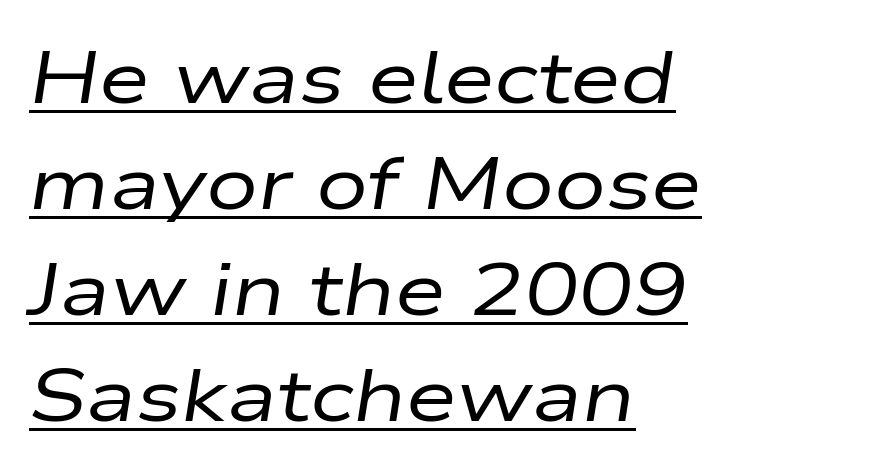
The image shows 73 px regular-weight, wide type, italic (leaning right); set left-aligned, normal line spacing (1.45x), normal letter spacing, underlined; low stroke contrast and a medium x-height.
